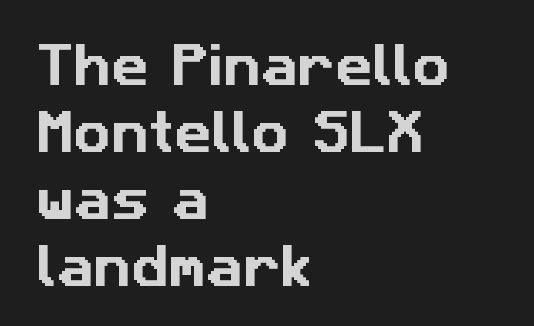
The characters display no serif detailing; their extremities are plain. Horizontal bands of white between lines are of average thickness. This sample has the flowing, uneven cadence of proportional lettering. Every row of glyphs begins at an identical x-position on the left. The baseline area is clear.
